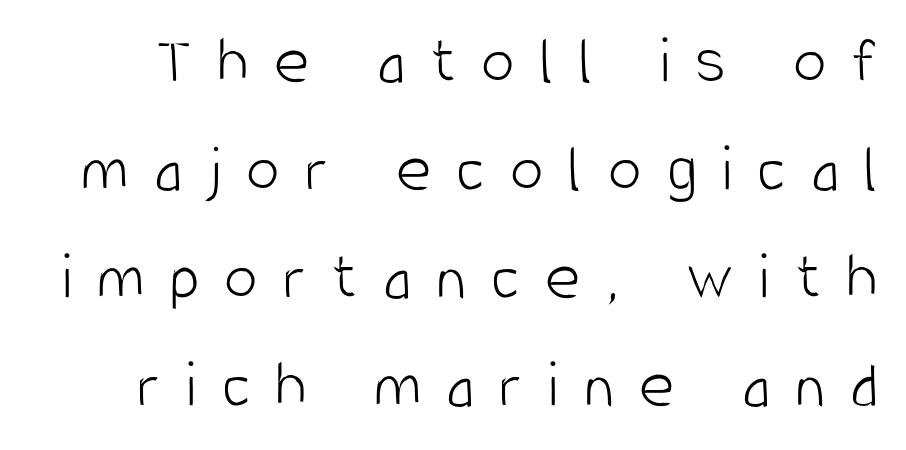
Italic? Not at all — the glyphs are vertical. The passage shown is not bold in any degree. Check where the strokes stop: nothing finishes them off — pure sans. A clean baseline with only descenders dipping below it. Students, observe: this is what conventionally led text looks like.
